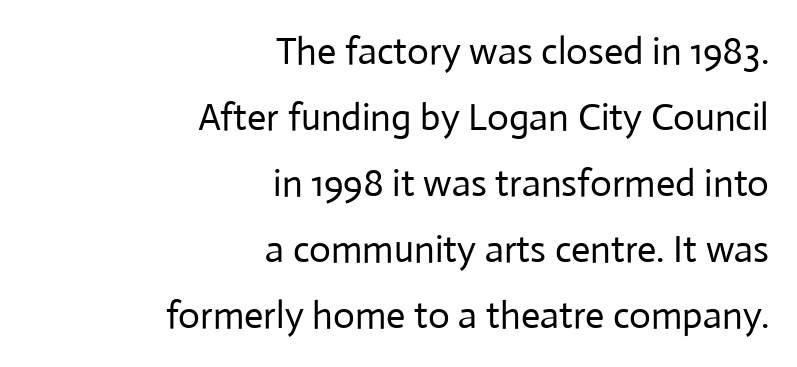
{"serif": "no", "italic": "no", "bold": "no", "weight": "regular", "width": "normal", "stroke_contrast": "low", "x_height": "medium", "monospaced": "no", "underline": "no", "align": "right", "line_spacing_ratio": 1.74, "letter_spacing": "normal", "letter_spacing_em": 0.0, "glyph_px": 38}
